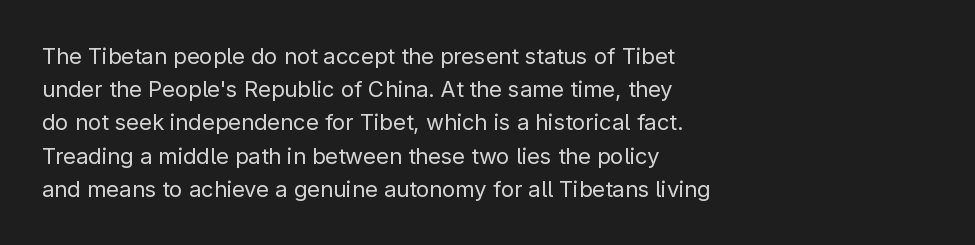
Tall strokes in this sample are plumb rather than angled. Weight: regular or lighter. Tracking value appears to be zero — textbook default spacing. The passage shown stacks its lines at a standard gap. The lines in this sample share a left origin and differ only in where they stop. Anything drawn beneath the words? Only blank space.
